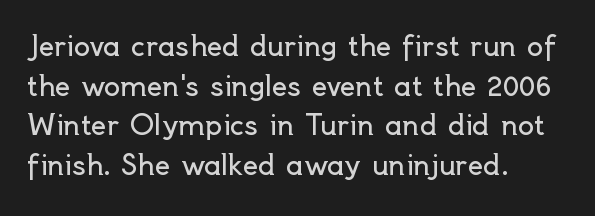
Notice how descenders clear the ascenders below comfortably — that's standard leading. Inter-character spacing is left at the font's built-in metrics. Bare-footed words on every line. The strokes are not fattened; the text isn't bold. A student would call this left alignment; a typographer would say flush left, rag right.
